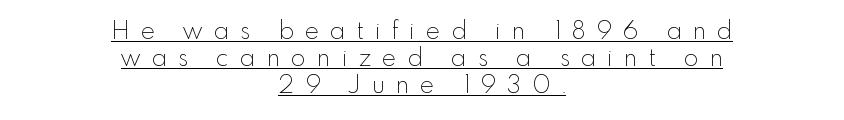
Q: Is the text bold? A: No.
Q: Is the text italic (slanted)? A: No, it is upright.
Q: Is the text underlined? A: Yes.
Q: How is the paragraph aligned? A: Centered.
Q: Is the spacing between letters normal or unusually wide? A: Unusually wide.
Q: Is the spacing between lines tight, normal or loose? A: Tight.
